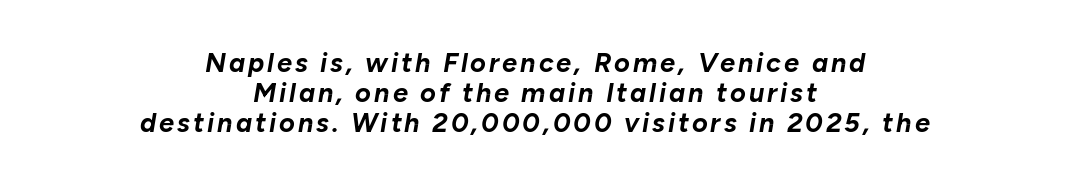
The specimen reads as italic at a glance. Visually the block forms a symmetrical silhouette, jagged on both flanks. Chunky letters — that's bold for sure. The specimen omits any rule beneath the text block's lines. The block of text is dense from top to bottom, with scant space between rows.
